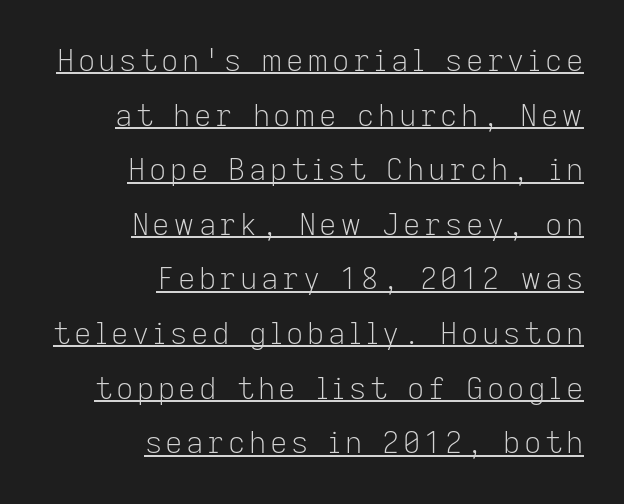
The image shows 30 px light sans-serif type, upright; set right-aligned, line spacing 1.82x, underlined; low stroke contrast and a medium x-height.
